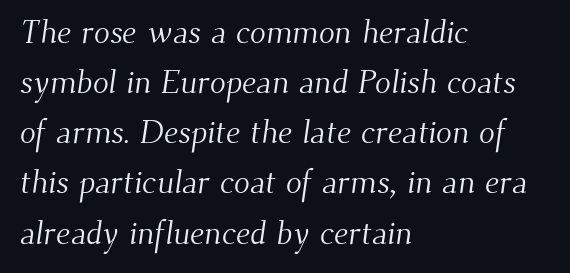
One-word summary of the alignment: left. The rendering keeps characters at their native spacing. What kind of face is this? One with serifs. This is not heavy type; no bold has been used.
